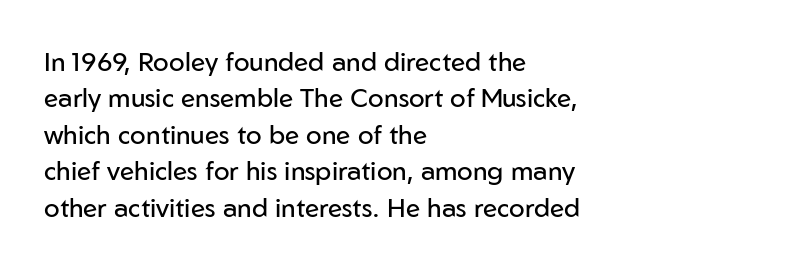
The image shows 26 px text type, upright; set left-aligned, normal line spacing (1.4x), normal letter spacing, not underlined.
